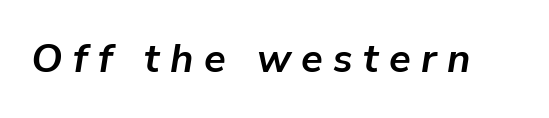
{"italic": "yes", "lean": "right", "slant_degrees": 9, "bold": "yes", "weight": "semibold", "width": "normal", "stroke_contrast": "low", "x_height": "medium", "monospaced": "no", "underline": "no", "letter_spacing": "wide", "letter_spacing_em": 0.26, "glyph_px": 40}
